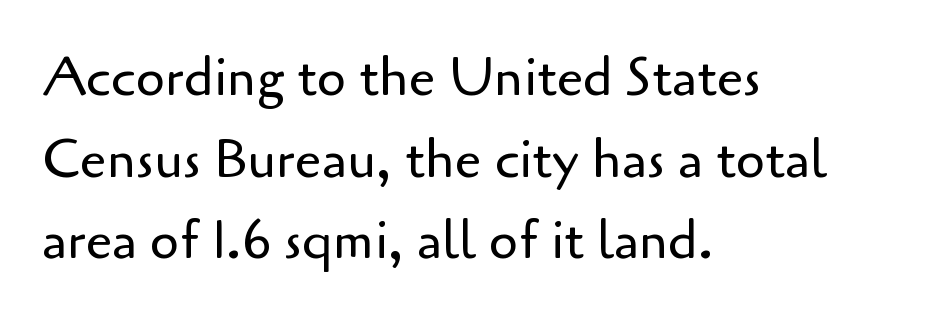
The image shows 53 px regular-weight sans-serif type, upright; set left-aligned, normal line spacing (1.54x), normal letter spacing, not underlined; low stroke contrast and a small x-height.
